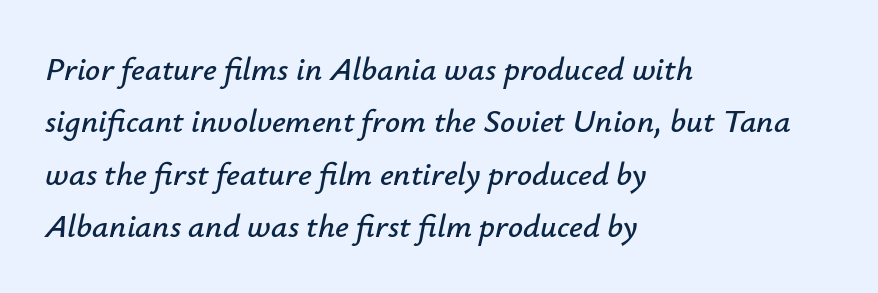
The image shows 33 px text type, italic (leaning right); set left-aligned, normal line spacing (1.59x), normal letter spacing, not underlined; low stroke contrast and a small x-height.
